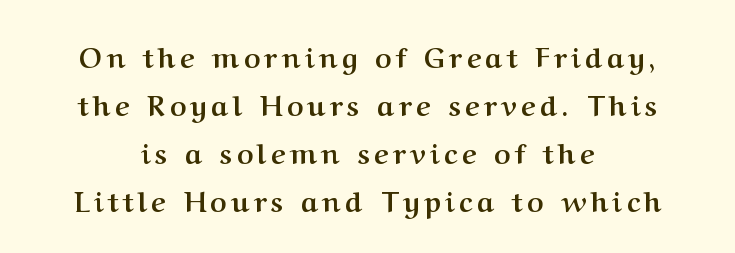
Note the varied advance widths — an 'i' is clearly narrower than an 'm'. This sample uses a serif face. Type without underlining. Where is the straight margin? There isn't one; the lines are centered. The specimen reads as upright at a glance. The rendering uses a bold face; every stroke is thick and dark.
